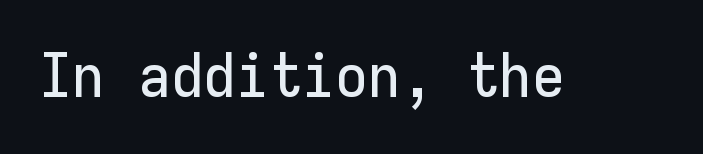
{"serif": "no", "italic": "no", "width": "normal", "stroke_contrast": "low", "x_height": "medium", "monospaced": "yes", "underline": "no", "letter_spacing": "normal", "letter_spacing_em": 0.0, "glyph_px": 60}
